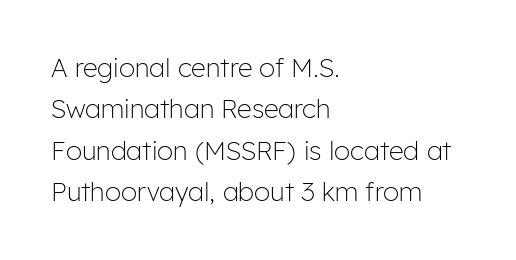
The image shows 26 px text type, upright; set left-aligned, normal line spacing (1.59x), normal letter spacing, not underlined.
